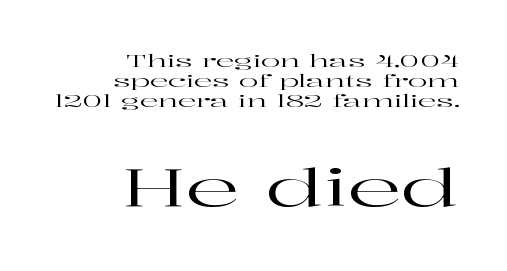
The image shows 53 px wide serif type, upright; set right-aligned, tight line spacing (1.11x), normal letter spacing, not underlined; the second (bottom) block is 2.94x larger; high stroke contrast and a medium x-height.
